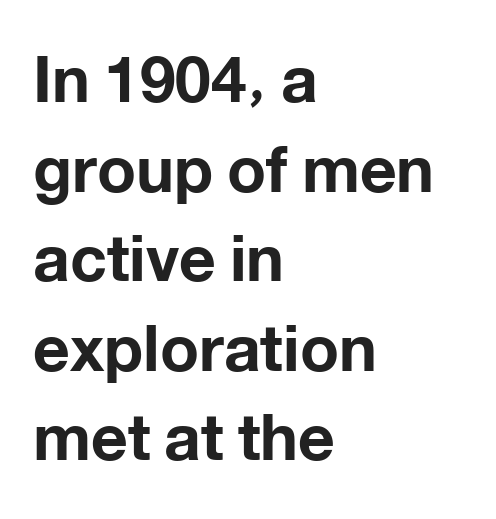
Q: Is the text bold? A: Yes.
Q: Is the text italic (slanted)? A: No, it is upright.
Q: Is the typeface a serif or a sans-serif typeface? A: Sans-serif.
Q: Is the text underlined? A: No.
Q: How is the paragraph aligned? A: Left-aligned.
Q: Is the spacing between letters normal or unusually wide? A: Normal.
Q: Is the spacing between lines tight, normal or loose? A: Normal.
Q: Width (condensed, normal, or wide)? A: Normal.
Q: Stroke contrast? A: Low.
Q: x-height? A: Medium.
Q: Monospaced? A: No.
